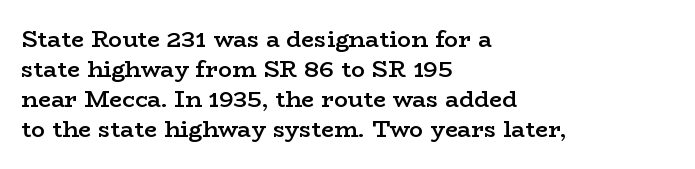
{"italic": "no", "bold": "semi", "underline": "no", "align": "left", "line_spacing": "normal", "line_spacing_ratio": 1.31, "letter_spacing": "normal", "letter_spacing_em": 0.0, "glyph_px": 23}
